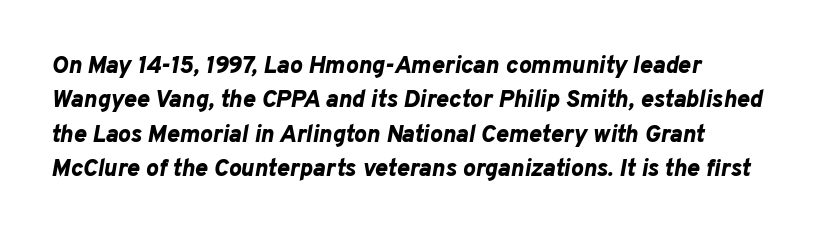
Q: Is the text bold? A: Yes.
Q: Is the text italic (slanted)? A: Yes, it leans right by about 10 degrees.
Q: Is the text underlined? A: No.
Q: How is the paragraph aligned? A: Left-aligned.
Q: Is the spacing between letters normal or unusually wide? A: Normal.
Q: Is the spacing between lines tight, normal or loose? A: Normal.
